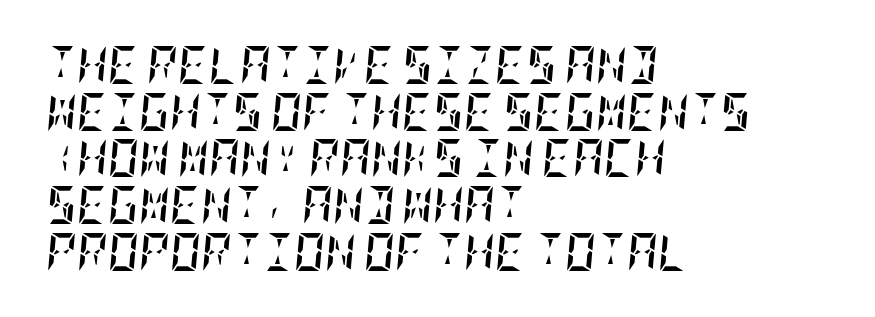
The lines are quadded left. Observe the lean: these are italic letterforms. Each glyph is drawn with heavy, bold strokes. A clean baseline with only descenders dipping below it. Compared with typical body copy, the letter spacing here is the same.
